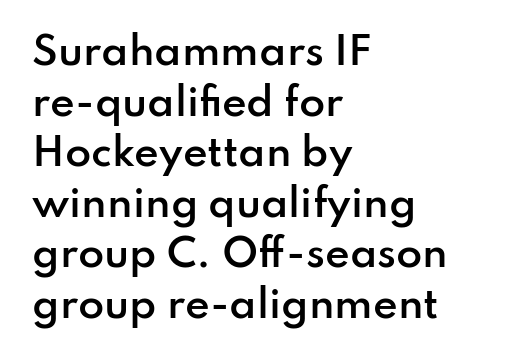
This is the in-between weight designers call semibold or demi. Upright lettering throughout. Does the leading feel generous? No, just average. Which margin do the lines hug? The left one — the right edge is uneven. The letterforms sit shoulder to shoulder at normal distance.
